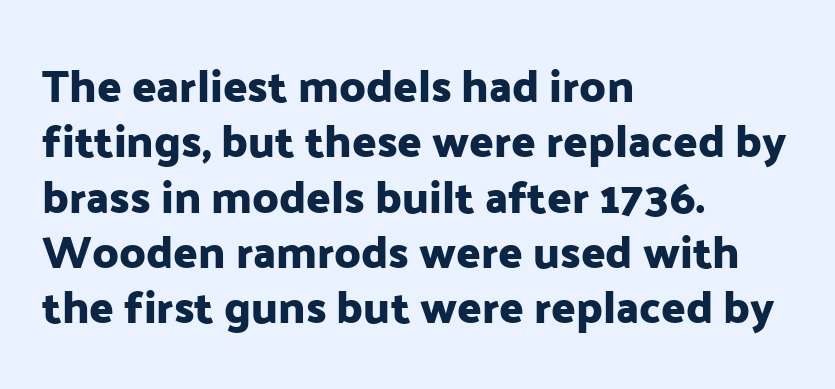
The image shows 45 px sans-serif type, upright; set left-aligned, line spacing 1.23x, normal letter spacing, not underlined; low stroke contrast and a medium x-height.
